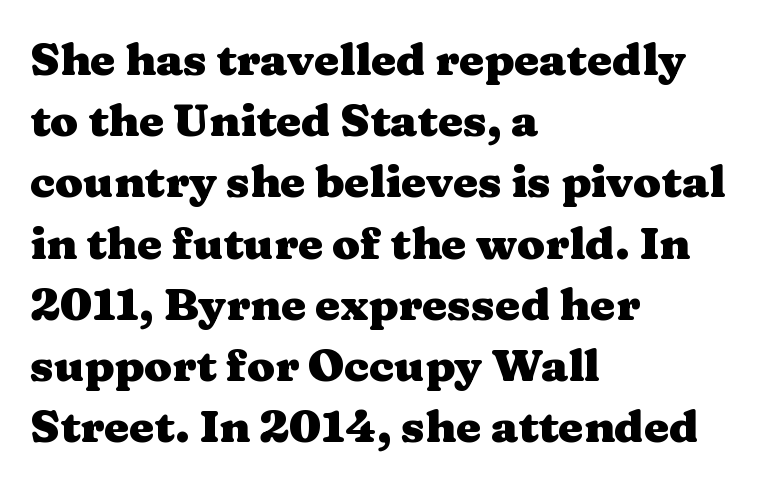
{"serif": "yes", "italic": "no", "bold": "yes", "weight": "heavy", "width": "wide", "stroke_contrast": "medium", "x_height": "medium", "monospaced": "no", "underline": "no", "align": "left", "line_spacing": "normal", "line_spacing_ratio": 1.36, "letter_spacing": "normal", "letter_spacing_em": 0.0, "glyph_px": 45}
